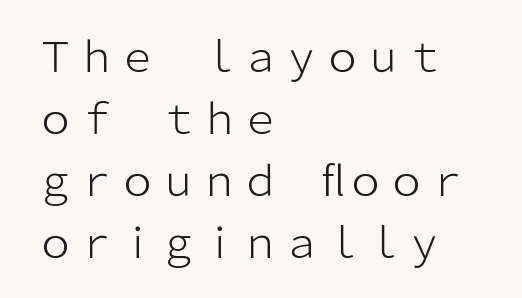
The image shows 41 px light sans-serif type, upright; set left-aligned, normal line spacing (1.51x), normal letter spacing, not underlined; low stroke contrast and a medium x-height.
